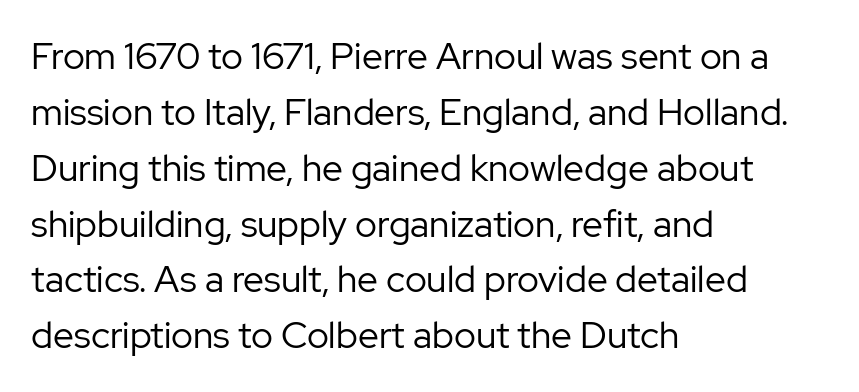
The image shows 37 px regular-weight sans-serif type, upright; set left-aligned, normal line spacing (1.51x), normal letter spacing, not underlined; low stroke contrast and a medium x-height.
